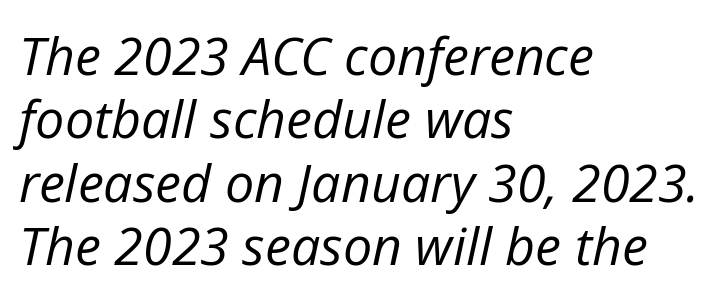
Glance below the letters and you will spot only blank space. Is the type slanted? Yes — the strokes lean at a clear angle. Teacher's note: observe the even left margin — that is flush-left alignment. The letterforms sit shoulder to shoulder at normal distance. Looks like regular typesetting: each glyph gets only the width it needs. Caption: face not bold, strokes unweighted.
